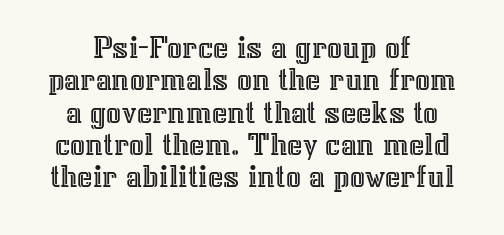
The image shows 33 px text type, upright; set centered, tight line spacing (0.98x), normal letter spacing, not underlined; a medium x-height.
